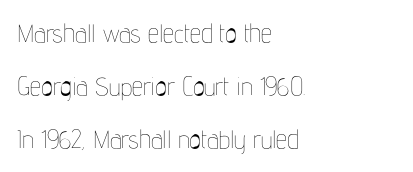
Q: Is the text bold? A: No.
Q: Is the text italic (slanted)? A: No, it is upright.
Q: Is the text underlined? A: No.
Q: How is the paragraph aligned? A: Left-aligned.
Q: Is the spacing between letters normal or unusually wide? A: Normal.
Q: Is the spacing between lines tight, normal or loose? A: Loose.
